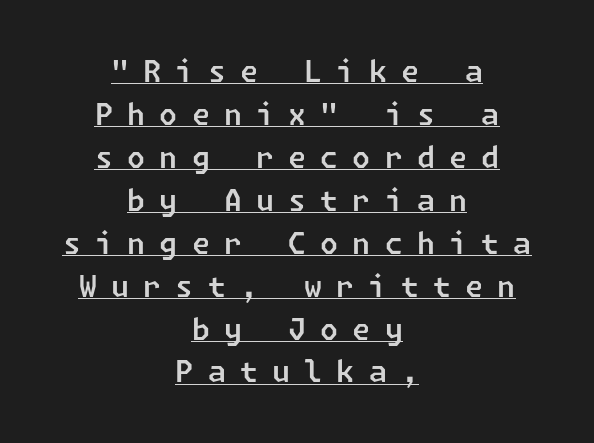
{"serif": "no", "width": "normal", "stroke_contrast": "low", "x_height": "medium", "underline": "yes", "align": "center", "line_spacing": "normal", "line_spacing_ratio": 1.48, "letter_spacing": "wide", "letter_spacing_em": 0.49, "glyph_px": 29}
